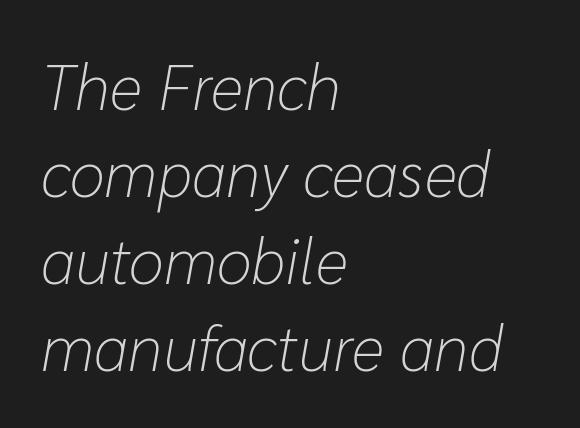
The image shows 64 px light type, italic (leaning right); set left-aligned, normal line spacing (1.36x), normal letter spacing, not underlined; low stroke contrast and a medium x-height.
